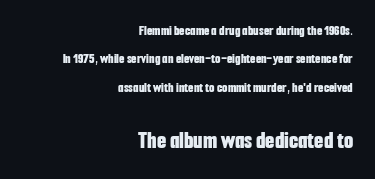
{"italic": "no", "bold": "yes", "underline": "no", "align": "right", "line_spacing": "loose", "line_spacing_ratio": 2.02, "letter_spacing": "normal", "letter_spacing_em": 0.0, "larger_block": "second", "size_ratio": 1.71, "glyph_px": 24}
